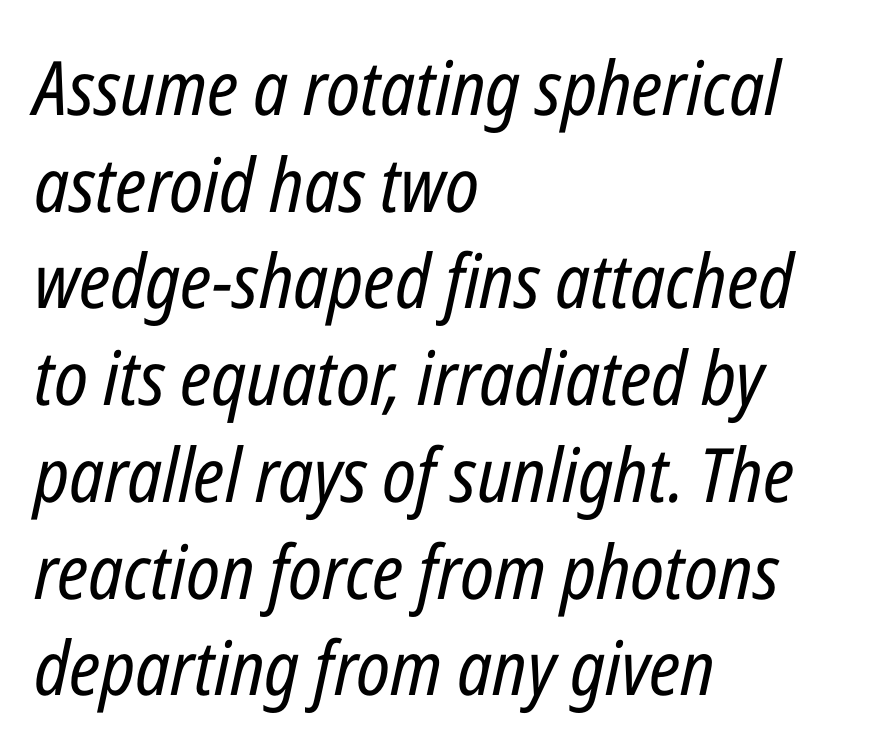
Q: Is the text bold? A: No.
Q: Is the text italic (slanted)? A: Yes, it leans right by about 12 degrees.
Q: Is the text underlined? A: No.
Q: How is the paragraph aligned? A: Left-aligned.
Q: Is the spacing between letters normal or unusually wide? A: Normal.
Q: Is the spacing between lines tight, normal or loose? A: Normal.
Q: Width (condensed, normal, or wide)? A: Condensed.
Q: Stroke contrast? A: Low.
Q: x-height? A: Medium.
Q: Monospaced? A: No.
